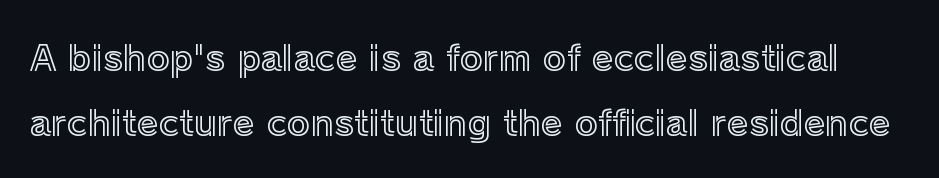
The image shows 35 px text type, upright; set line spacing 1.86x, normal letter spacing, not underlined; a medium x-height.
